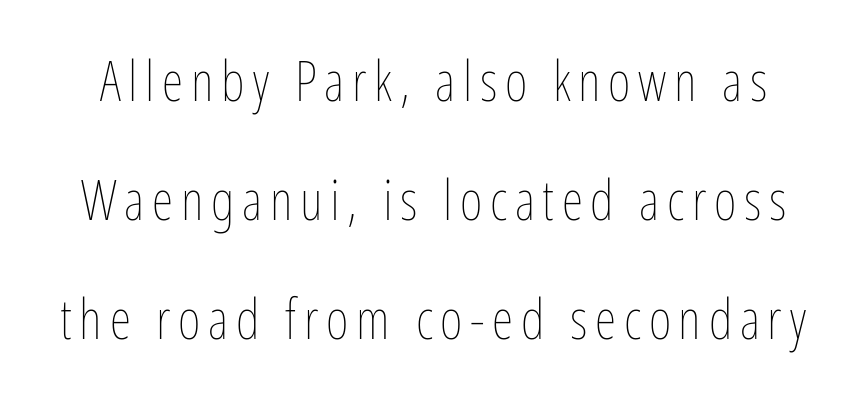
The image shows 55 px thin, condensed type, upright; set loose line spacing (2.16x), not underlined; low stroke contrast and a medium x-height.
